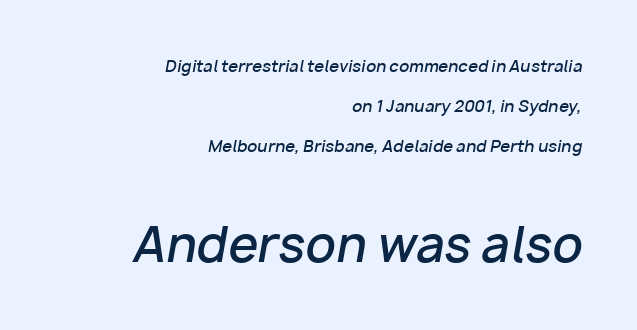
Anything drawn beneath the words? Only blank space. Is the lower block the larger one? Yes — the lower block carries the bigger type. The rendering uses natural spacing where letterforms have individual widths. As a designer I'd log this as weight 600, semibold.
